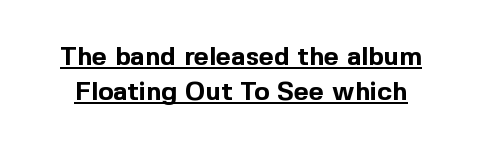
Q: Is the text bold? A: Yes.
Q: Is the text italic (slanted)? A: No, it is upright.
Q: Is the text underlined? A: Yes.
Q: Is the spacing between letters normal or unusually wide? A: Normal.
Q: Is the spacing between lines tight, normal or loose? A: Normal.
